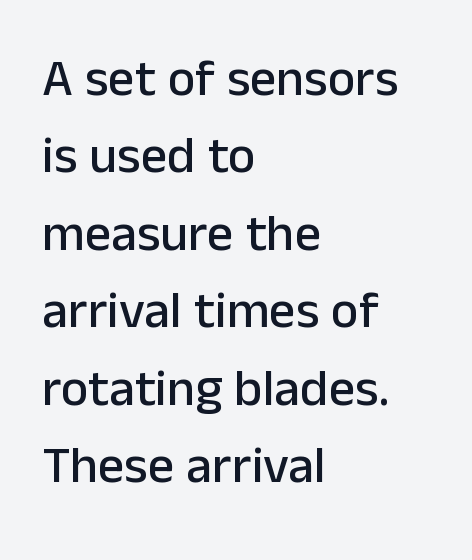
The image shows 52 px sans-serif type, upright; set left-aligned, normal line spacing (1.49x), normal letter spacing, not underlined; low stroke contrast and a medium x-height.
